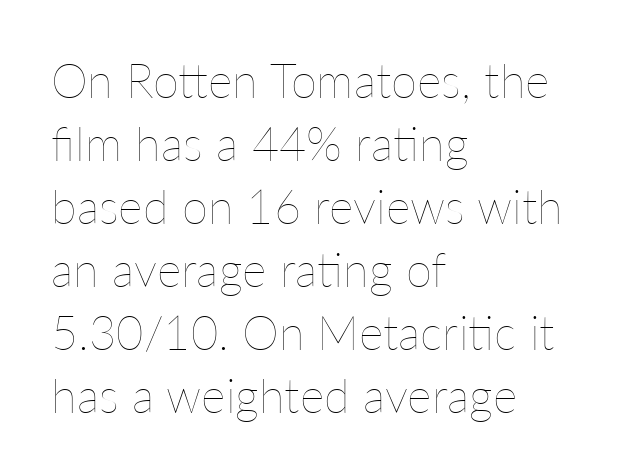
Q: Is the text bold? A: No.
Q: Is the text italic (slanted)? A: No, it is upright.
Q: Is the text underlined? A: No.
Q: How is the paragraph aligned? A: Left-aligned.
Q: Is the spacing between letters normal or unusually wide? A: Normal.
Q: Is the spacing between lines tight, normal or loose? A: Normal.
Q: Width (condensed, normal, or wide)? A: Normal.
Q: Stroke contrast? A: Low.
Q: x-height? A: Medium.
Q: Monospaced? A: No.
